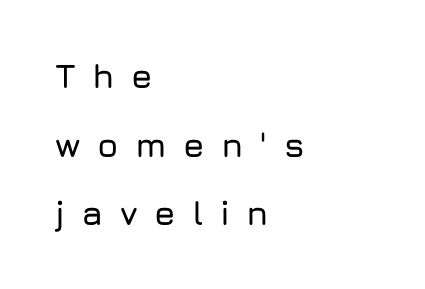
How are the letters spaced? Widely, with obvious added tracking. The rendering shows plain stroke endings on the letterforms — a sans-serif design. The text block is weighted toward the left margin, trailing off unevenly rightward. The passage shown is not underscored anywhere. Looks like regular typesetting: each glyph gets only the width it needs. A roman cut, with each character standing at attention.
